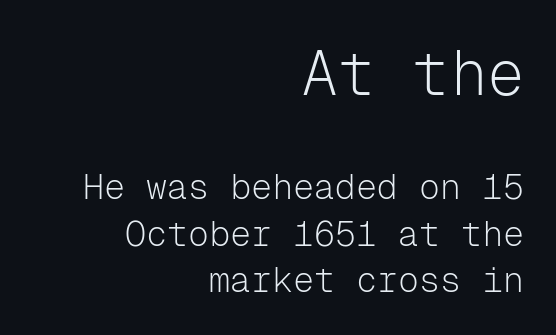
The rendering uses typewriter-style spacing with identical character cells. Character size in the leading block exceeds that of the trailing block. On a weight scale, this lands at 450 or below. Underlining? Definitely not there.
